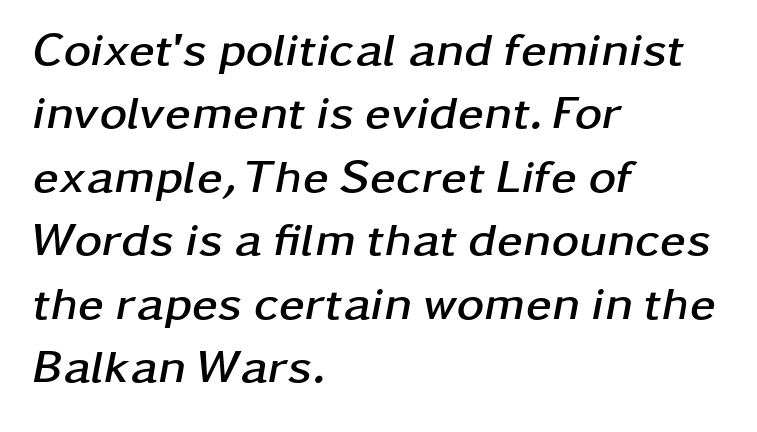
{"italic": "yes", "lean": "right", "slant_degrees": 11, "bold": "yes", "weight": "semibold", "width": "wide", "stroke_contrast": "low", "x_height": "medium", "monospaced": "no", "underline": "no", "align": "left", "line_spacing": "normal", "line_spacing_ratio": 1.35, "letter_spacing": "normal", "letter_spacing_em": 0.0, "glyph_px": 47}
